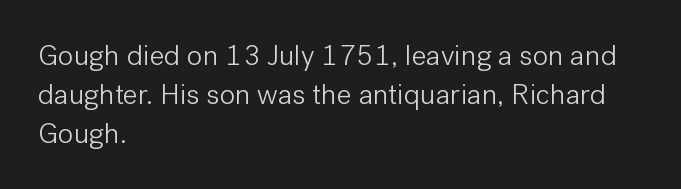
The image shows 29 px light sans-serif type, upright; set left-aligned, normal line spacing (1.34x), normal letter spacing, not underlined; low stroke contrast and a medium x-height.
